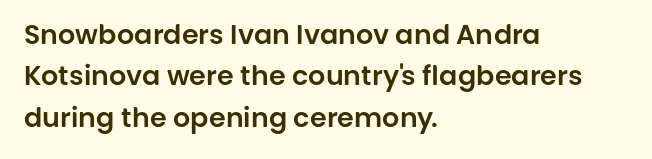
The image shows 27 px text type, upright; set left-aligned, normal line spacing (1.53x), normal letter spacing, not underlined.
